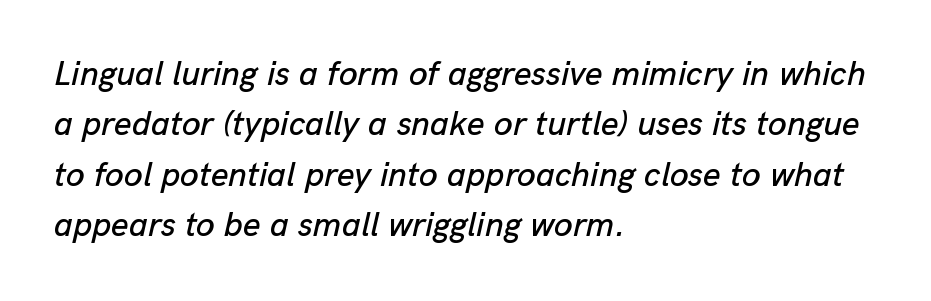
The image shows 34 px text type, italic (leaning right); set left-aligned, normal line spacing (1.48x), normal letter spacing, not underlined; low stroke contrast and a medium x-height.
